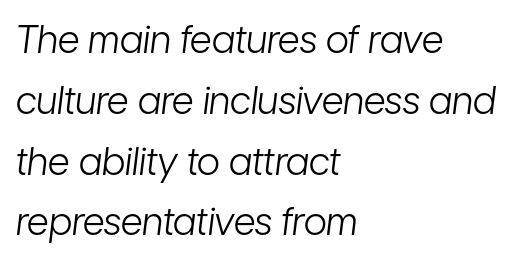
The image shows 38 px light, condensed type, italic (leaning right); set left-aligned, normal line spacing (1.6x), normal letter spacing, not underlined; low stroke contrast and a medium x-height.
